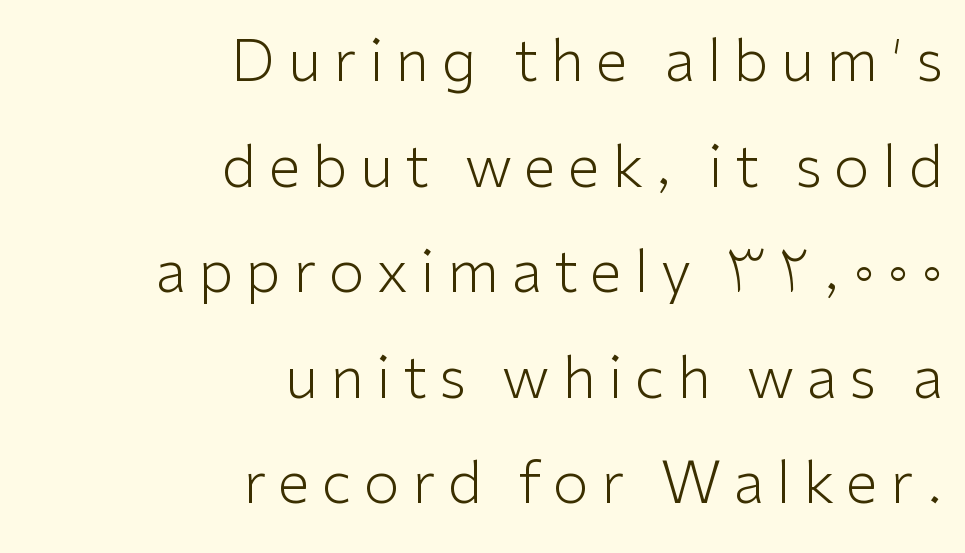
The image shows 58 px light sans-serif type, upright; set right-aligned, line spacing 1.82x, unusually wide letter spacing (+0.21 em), not underlined; low stroke contrast and a medium x-height.
